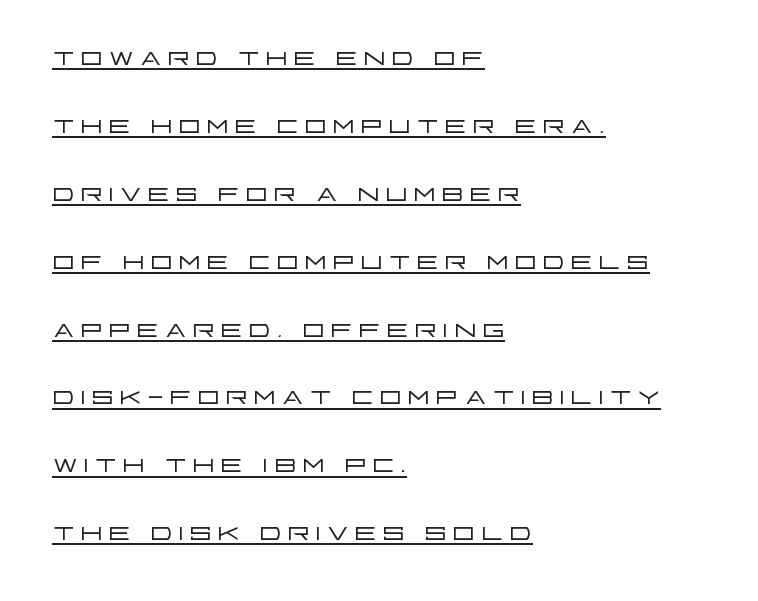
The image shows 35 px light, wide sans-serif type, upright; set left-aligned, loose line spacing (1.94x), underlined; low stroke contrast and a large x-height.
